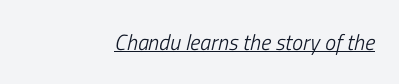
The image shows 22 px text type, italic (leaning right); set right-aligned, normal letter spacing, underlined.
